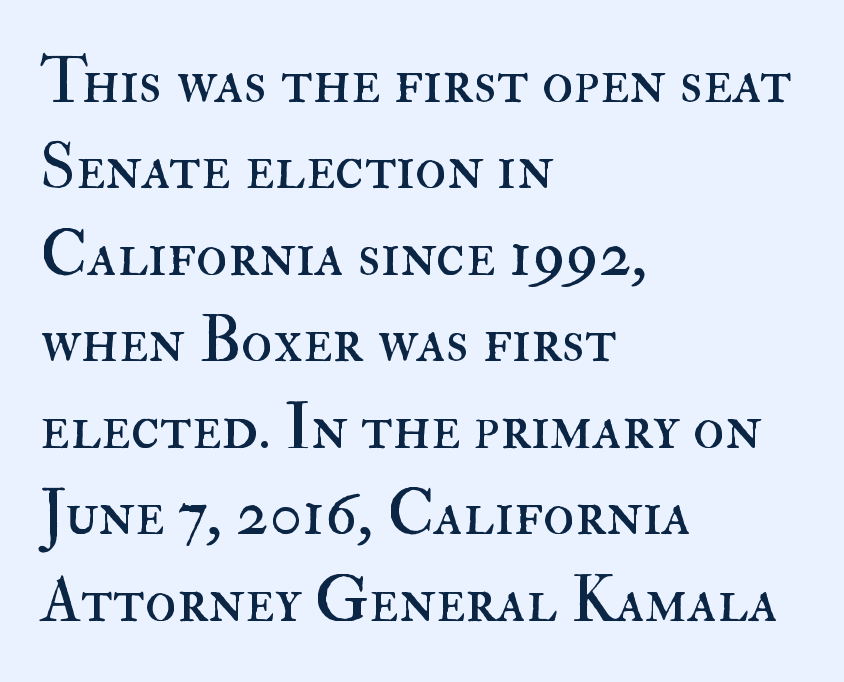
The image shows 65 px regular-weight type, upright; set left-aligned, normal line spacing (1.33x), normal letter spacing, not underlined; high stroke contrast and a small x-height.
